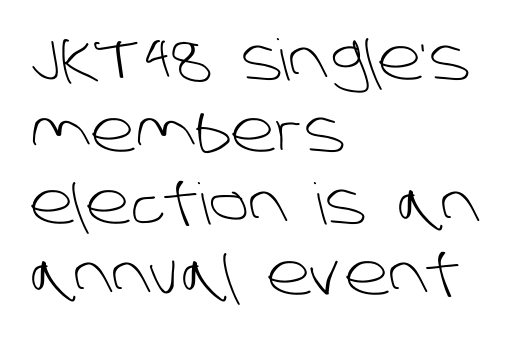
{"serif": "no", "bold": "no", "weight": "light", "width": "normal", "stroke_contrast": "low", "x_height": "large", "monospaced": "no", "underline": "no", "align": "left", "line_spacing": "normal", "line_spacing_ratio": 1.26, "letter_spacing": "normal", "letter_spacing_em": 0.0, "glyph_px": 57}
